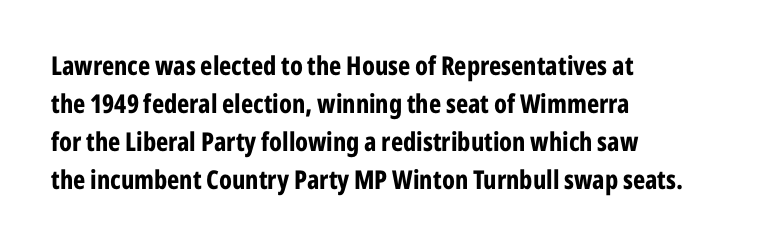
Horizontal alignment here is leftward, the default for most running prose. Nothing unusual about the tracking: characters are spaced as the font intends. Students, observe: this is what conventionally led text looks like. Does the lettering tilt? It doesn't — this is upright.
